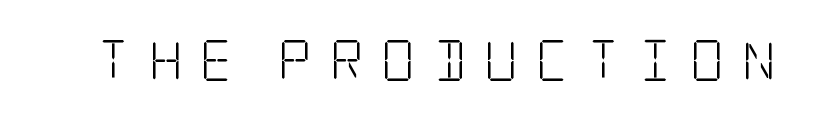
Q: Is the text bold? A: No.
Q: Is the text italic (slanted)? A: No, it is upright.
Q: Is the typeface a serif or a sans-serif typeface? A: Serif.
Q: Is the text underlined? A: No.
Q: Is the spacing between letters normal or unusually wide? A: Unusually wide.
Q: Width (condensed, normal, or wide)? A: Condensed.
Q: Stroke contrast? A: Low.
Q: x-height? A: Large.
